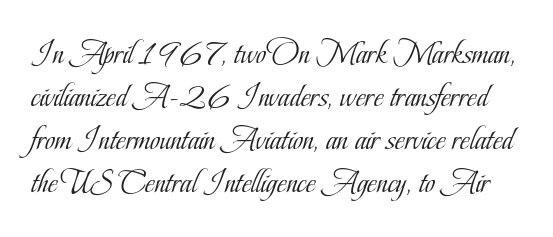
{"serif": "yes", "bold": "no", "weight": "light", "width": "condensed", "stroke_contrast": "low", "x_height": "small", "monospaced": "no", "underline": "no", "line_spacing": "normal", "line_spacing_ratio": 1.26, "letter_spacing": "normal", "letter_spacing_em": 0.0, "glyph_px": 34}
